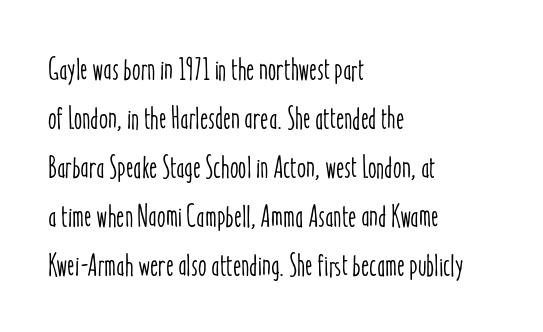
Q: Is the text italic (slanted)? A: No, it is upright.
Q: Is the text underlined? A: No.
Q: How is the paragraph aligned? A: Left-aligned.
Q: Is the spacing between letters normal or unusually wide? A: Normal.
Q: Is the spacing between lines tight, normal or loose? A: Normal.
Q: Width (condensed, normal, or wide)? A: Condensed.
Q: Stroke contrast? A: Low.
Q: x-height? A: Medium.
Q: Monospaced? A: No.
